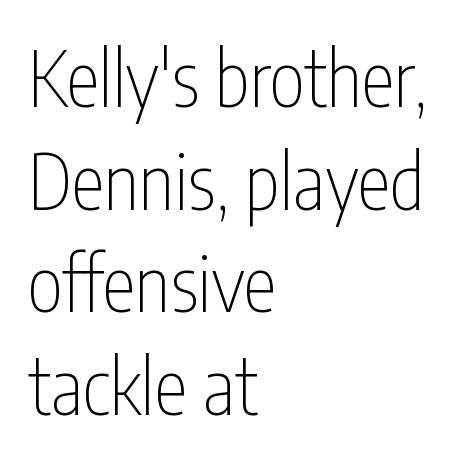
{"serif": "no", "italic": "no", "bold": "no", "weight": "thin", "width": "condensed", "stroke_contrast": "low", "x_height": "medium", "monospaced": "no", "underline": "no", "align": "left", "line_spacing": "normal", "line_spacing_ratio": 1.35, "letter_spacing": "normal", "letter_spacing_em": 0.0, "glyph_px": 76}
